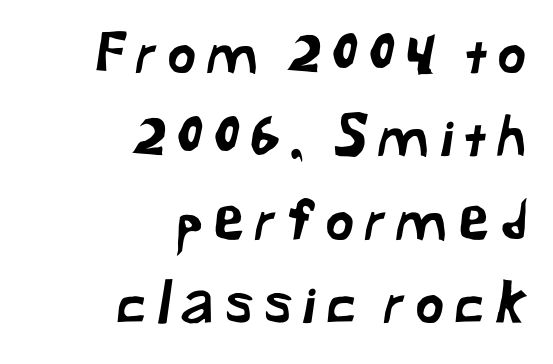
The image shows 56 px sans-serif type; set right-aligned, normal line spacing (1.49x), not underlined; low stroke contrast and a medium x-height.
